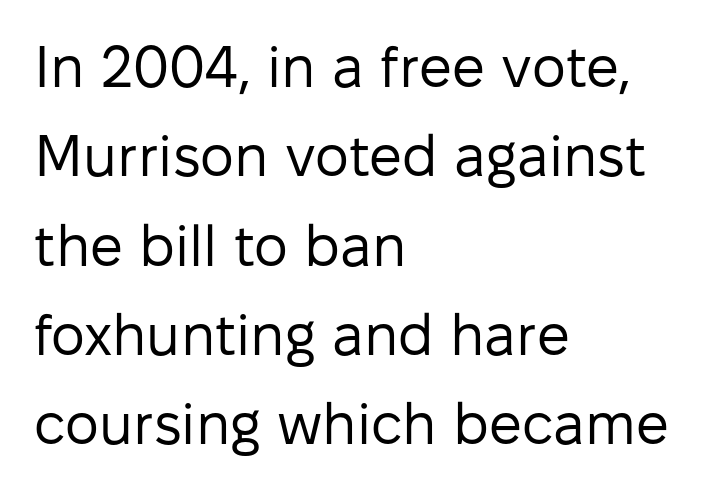
Weight class: somewhere from thin through regular. This sample uses plain, unmodified letter spacing. Bare-footed words on every line. Line starts are locked; line ends wander. Is this a fixed-width face? No — the glyphs have proportional, varying widths. Rows of type keep a routine distance in the vertical direction.
